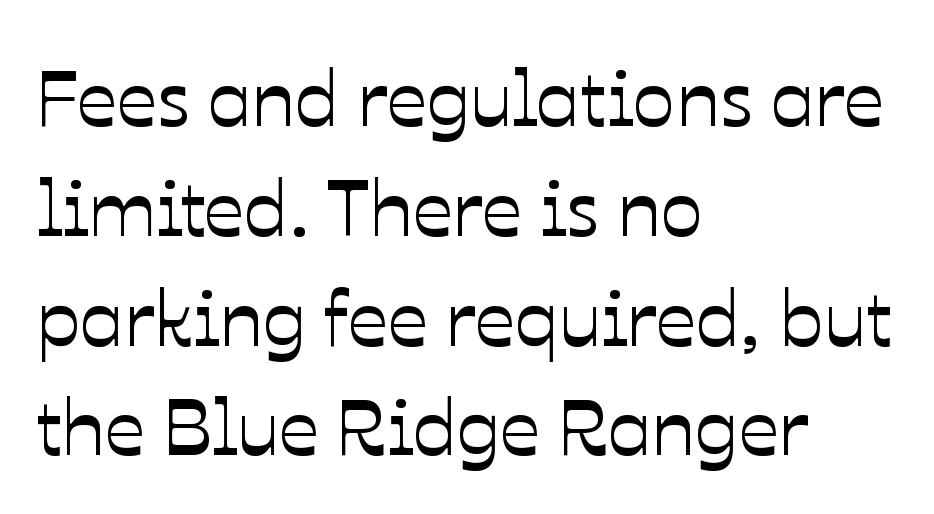
Letters rest on an invisible, unmarked baseline. Character widths vary here, with narrow letters taking less room than wide ones. Regular leading. This sample uses plain, unmodified letter spacing. Short and long lines alike share a common starting point at left. It's the straight-up-and-down kind of type.
